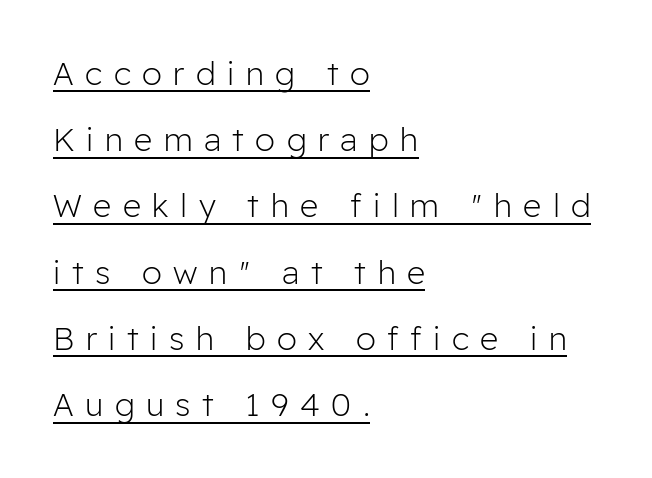
{"serif": "no", "italic": "no", "bold": "no", "weight": "light", "width": "normal", "stroke_contrast": "low", "x_height": "medium", "monospaced": "no", "underline": "yes", "align": "left", "line_spacing": "loose", "line_spacing_ratio": 2.07, "letter_spacing": "wide", "letter_spacing_em": 0.36, "glyph_px": 32}
